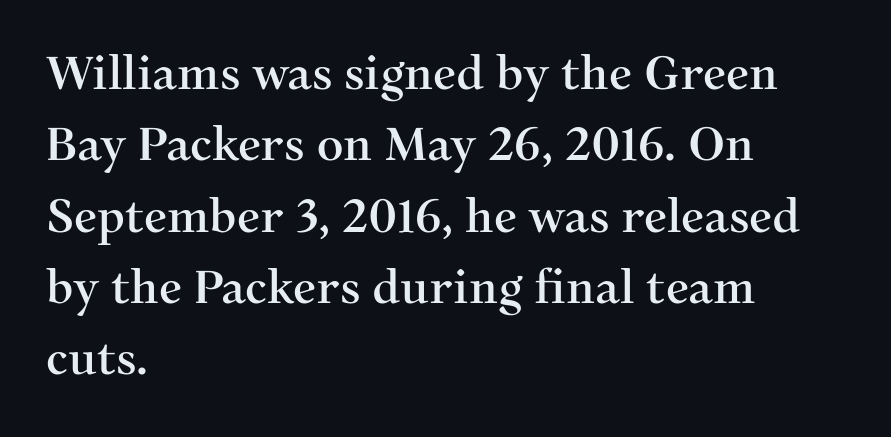
A typesetter would mark this as roman, not italic. Nothing unusual about the tracking: characters are spaced as the font intends. The rendering uses a moderate line-height, typical for paragraphs. Where is the straight margin? On the left. Plain, unruled lines of type. A typesetter would call this proportional, since set widths differ per character.
